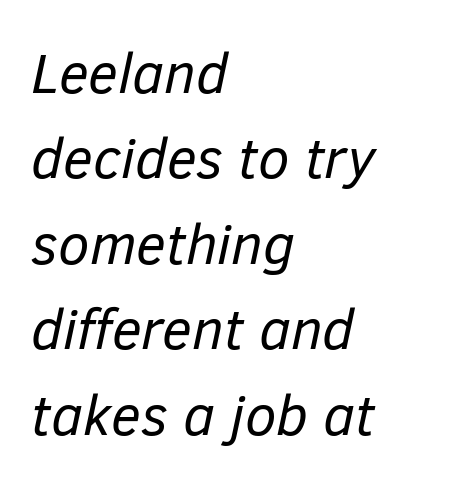
Alignment: flush left. Stem width sits at or under what a default text font uses. The glyphs are unaccompanied by any horizontal stroke below them. These lines were composed using italics. The letters sit at their default tracking, neither squeezed nor spread.
